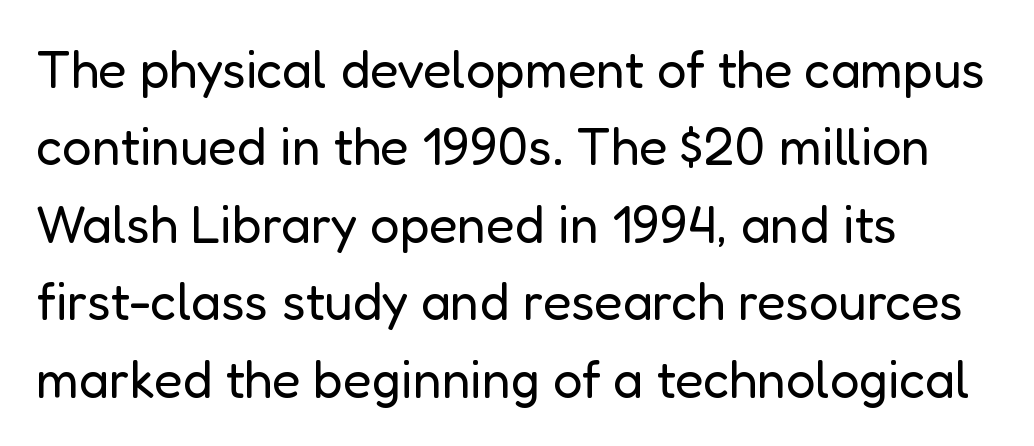
The words here are not underlined. The rag falls on the right side of this text block. Does the leading feel generous? No, just average. The passage shown is typed in a proportional face where columns would drift. The letters stand upright; this is a roman face. Weight: in the light-to-regular range.
